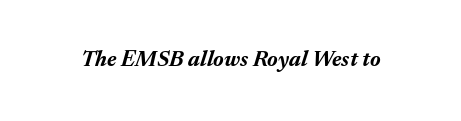
{"italic": "yes", "lean": "right", "slant_degrees": 17, "bold": "yes", "underline": "no", "letter_spacing": "normal", "letter_spacing_em": 0.0, "glyph_px": 22}
